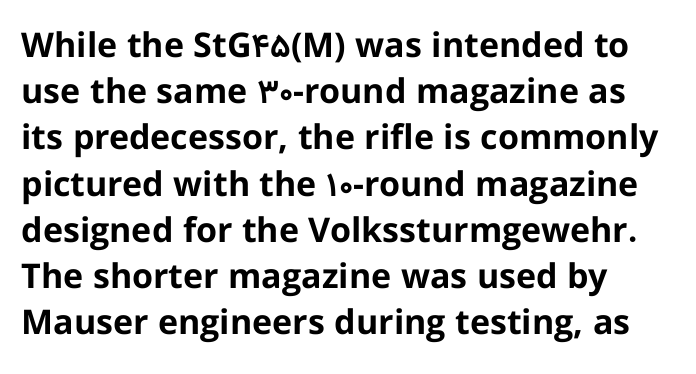
The image shows 34 px bold sans-serif type, upright; set left-aligned, normal line spacing (1.36x), normal letter spacing, not underlined; low stroke contrast and a medium x-height.
